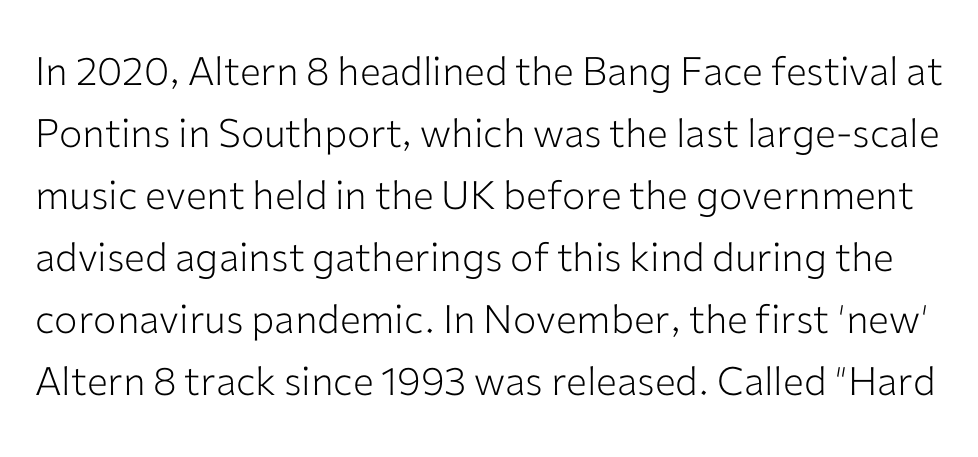
The image shows 39 px light sans-serif type, upright; set normal line spacing (1.59x), normal letter spacing, not underlined; low stroke contrast and a medium x-height.
